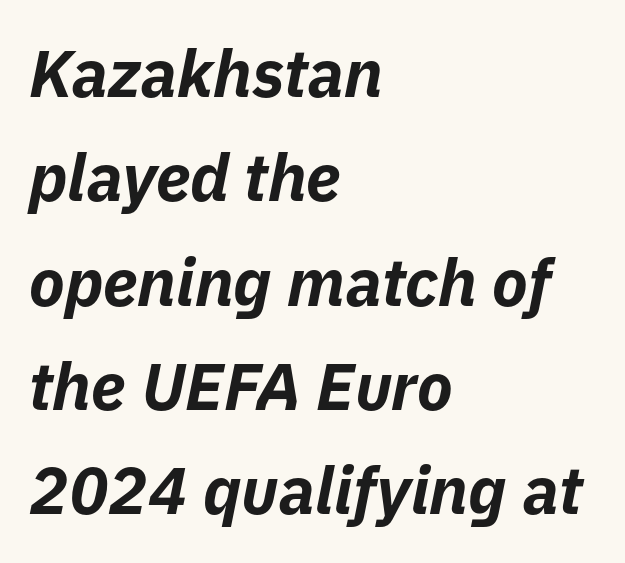
{"italic": "yes", "lean": "right", "slant_degrees": 11, "bold": "yes", "weight": "bold", "width": "normal", "stroke_contrast": "low", "x_height": "medium", "monospaced": "no", "underline": "no", "align": "left", "line_spacing": "normal", "line_spacing_ratio": 1.58, "letter_spacing": "normal", "letter_spacing_em": 0.0, "glyph_px": 66}
